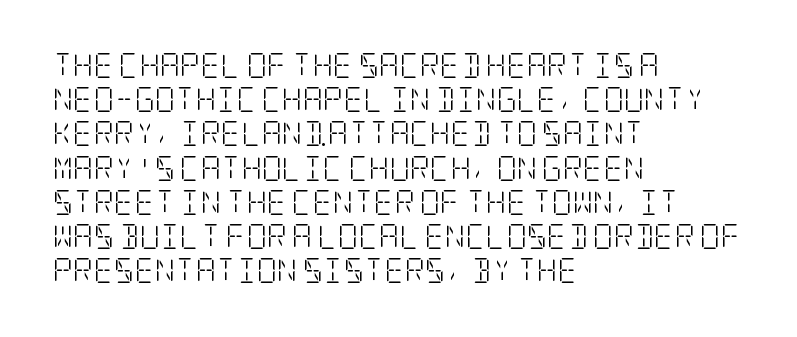
Q: Is the text bold? A: No.
Q: Is the text italic (slanted)? A: No, it is upright.
Q: Is the text underlined? A: No.
Q: How is the paragraph aligned? A: Left-aligned.
Q: Is the spacing between letters normal or unusually wide? A: Normal.
Q: Is the spacing between lines tight, normal or loose? A: Normal.
